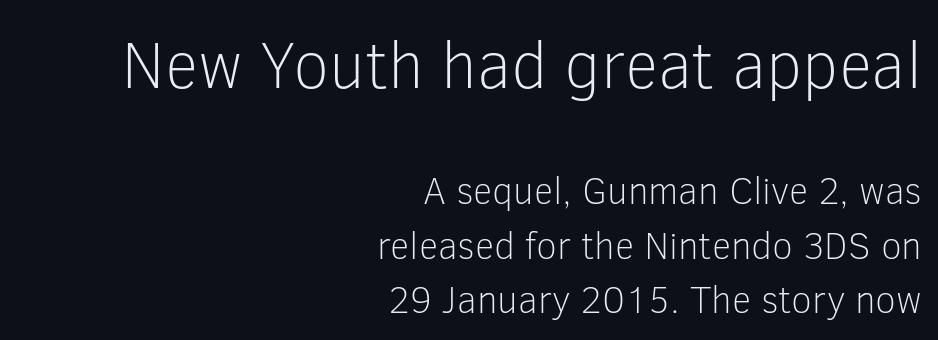
Q: Is the text bold? A: No.
Q: Is the text italic (slanted)? A: No, it is upright.
Q: Is the typeface a serif or a sans-serif typeface? A: Sans-serif.
Q: Is the text underlined? A: No.
Q: How is the paragraph aligned? A: Right-aligned.
Q: Is the spacing between letters normal or unusually wide? A: Normal.
Q: Is the spacing between lines tight, normal or loose? A: Normal.
Q: Which block of text is set in a larger size, the first (top) or the second (bottom)? A: The first (top) one.
Q: Width (condensed, normal, or wide)? A: Normal.
Q: Stroke contrast? A: Low.
Q: x-height? A: Medium.
Q: Monospaced? A: No.
